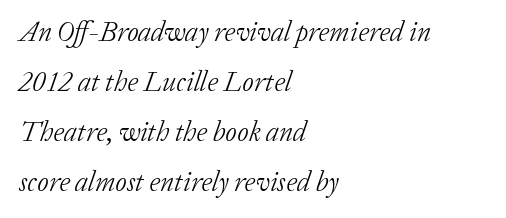
The image shows 28 px light serif type, italic (leaning right); set left-aligned, line spacing 1.79x, normal letter spacing, not underlined; low stroke contrast and a medium x-height.
